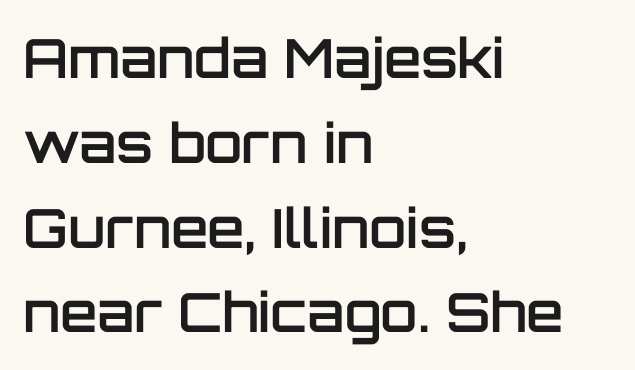
{"serif": "no", "italic": "no", "bold": "semi", "weight": "semibold", "width": "normal", "stroke_contrast": "low", "x_height": "large", "monospaced": "no", "underline": "no", "align": "left", "line_spacing": "normal", "line_spacing_ratio": 1.57, "letter_spacing": "normal", "letter_spacing_em": 0.0, "glyph_px": 54}
